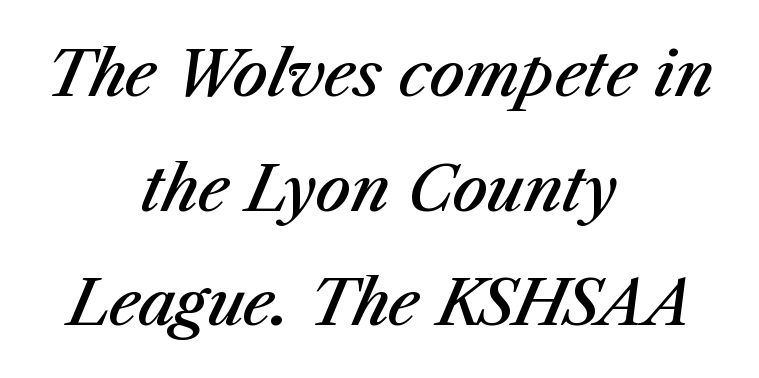
{"italic": "yes", "lean": "right", "slant_degrees": 23, "bold": "semi", "weight": "semibold", "width": "normal", "stroke_contrast": "medium", "x_height": "medium", "monospaced": "no", "underline": "no", "align": "center", "line_spacing_ratio": 1.85, "letter_spacing": "normal", "letter_spacing_em": 0.0, "glyph_px": 62}
